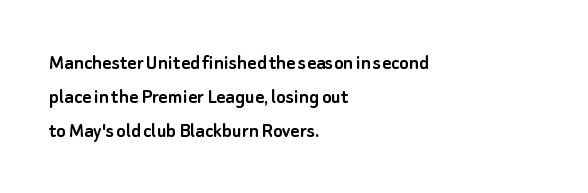
Inter-character spacing is left at the font's built-in metrics. A bare baseline throughout the passage. The typography opts for an upright posture over an oblique one. Casual observation: everything's shoved over to the left.
